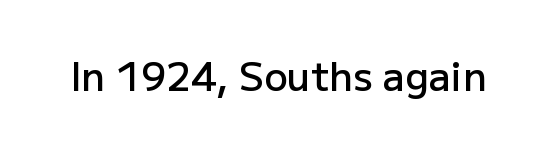
The image shows 39 px semibold sans-serif type, upright; set normal letter spacing, not underlined; low stroke contrast and a medium x-height.
